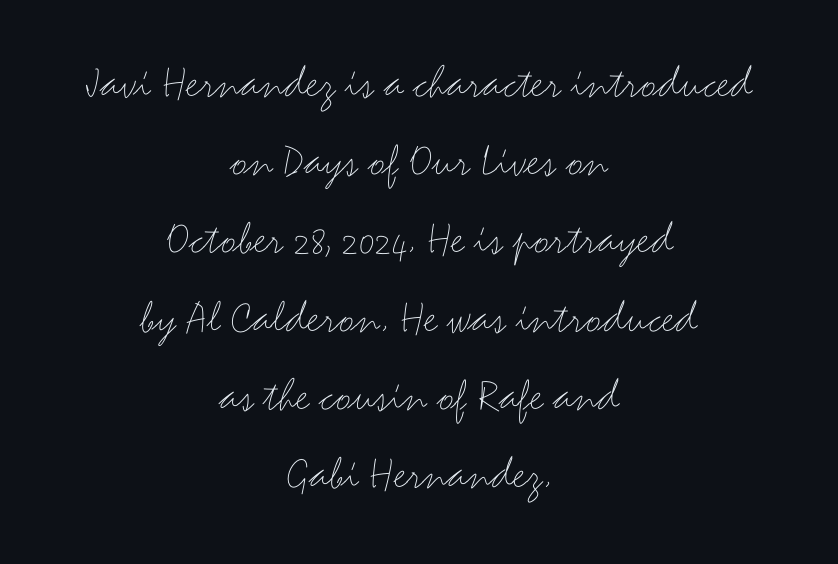
The image shows 48 px thin, wide sans-serif type; set centered, normal line spacing (1.63x), normal letter spacing, not underlined; medium stroke contrast and a small x-height.
